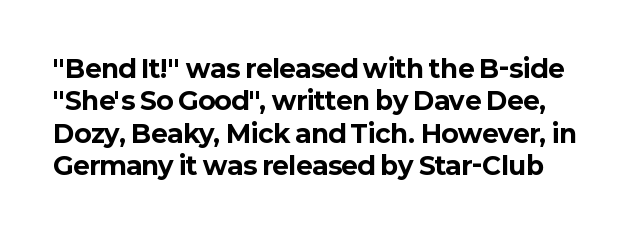
{"italic": "no", "bold": "yes", "underline": "no", "line_spacing": "normal", "line_spacing_ratio": 1.3, "letter_spacing": "normal", "letter_spacing_em": 0.0, "glyph_px": 25}
